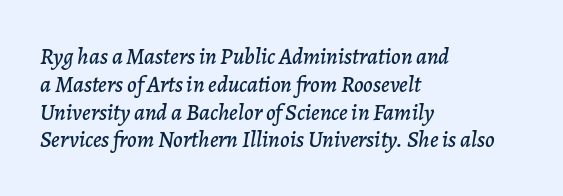
{"italic": "yes", "lean": "right", "slant_degrees": 7, "underline": "no", "align": "left", "line_spacing_ratio": 1.21, "letter_spacing": "normal", "letter_spacing_em": 0.0, "glyph_px": 23}
